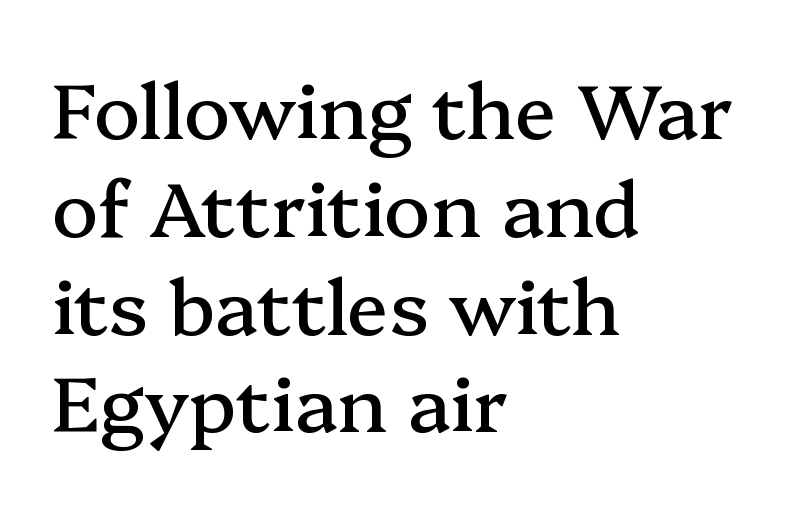
Honestly, the row spacing looks completely unremarkable. Spacing verdict: proportional, widths tailored to each character. The letters sit at their default tracking, neither squeezed nor spread. Which margin do the lines hug? The left one — the right edge is uneven.
